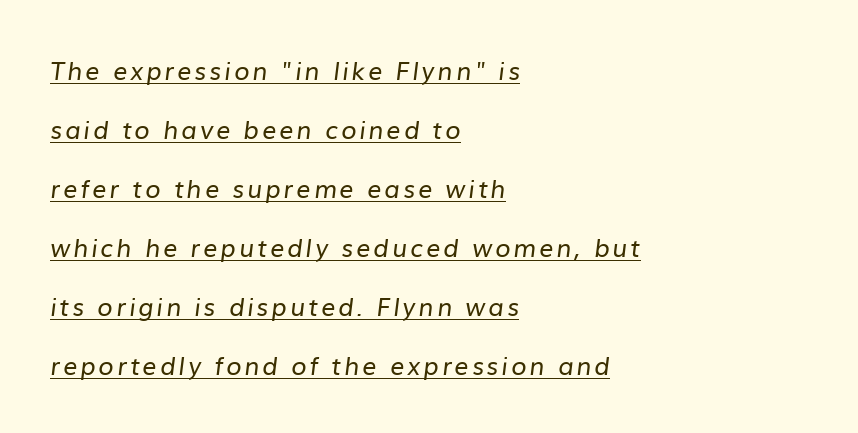
Stem width sits at or under what a default text font uses. Left-aligned paragraph, ragged on the right. The vertical gap from one line to the next is large. The words here are underlined.
